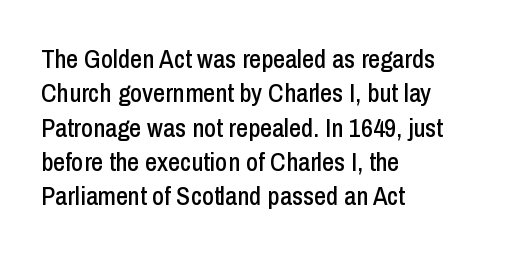
{"italic": "no", "underline": "no", "align": "left", "line_spacing": "normal", "line_spacing_ratio": 1.32, "letter_spacing": "normal", "letter_spacing_em": 0.0, "glyph_px": 26}
